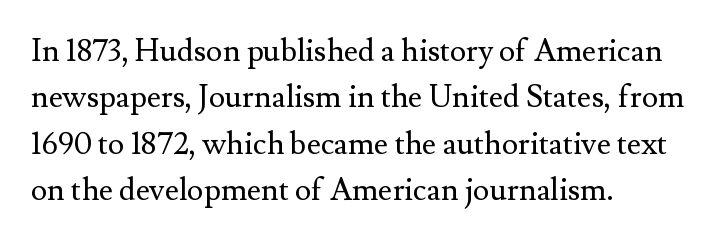
{"serif": "yes", "italic": "no", "bold": "no", "weight": "regular", "width": "normal", "stroke_contrast": "medium", "x_height": "small", "monospaced": "no", "underline": "no", "align": "left", "line_spacing": "normal", "line_spacing_ratio": 1.5, "letter_spacing": "normal", "letter_spacing_em": 0.0, "glyph_px": 31}
